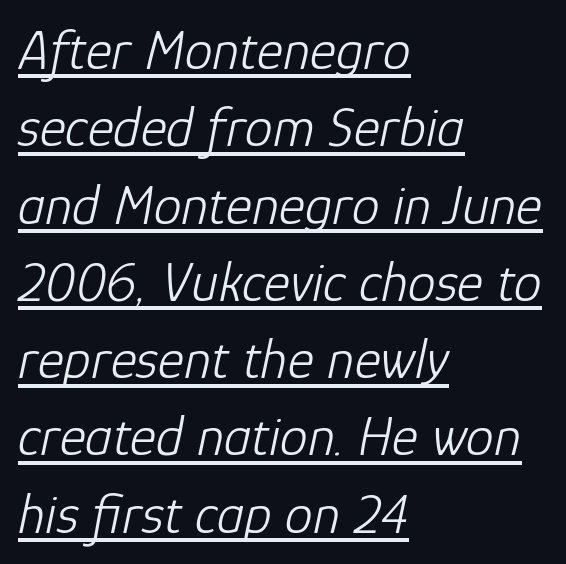
The image shows 56 px light type, italic (leaning right); set left-aligned, normal line spacing (1.38x), normal letter spacing, underlined; low stroke contrast and a medium x-height.
